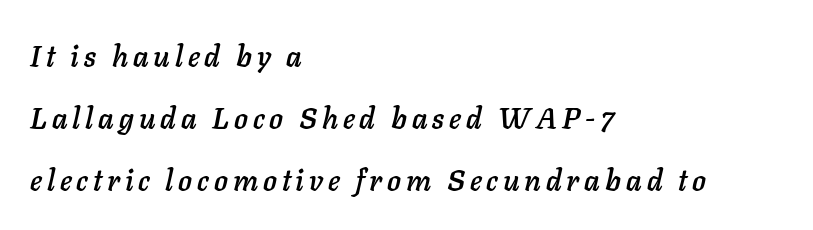
{"italic": "yes", "lean": "right", "slant_degrees": 11, "width": "normal", "stroke_contrast": "low", "x_height": "medium", "monospaced": "no", "underline": "no", "align": "left", "line_spacing": "loose", "line_spacing_ratio": 2.13, "glyph_px": 29}
